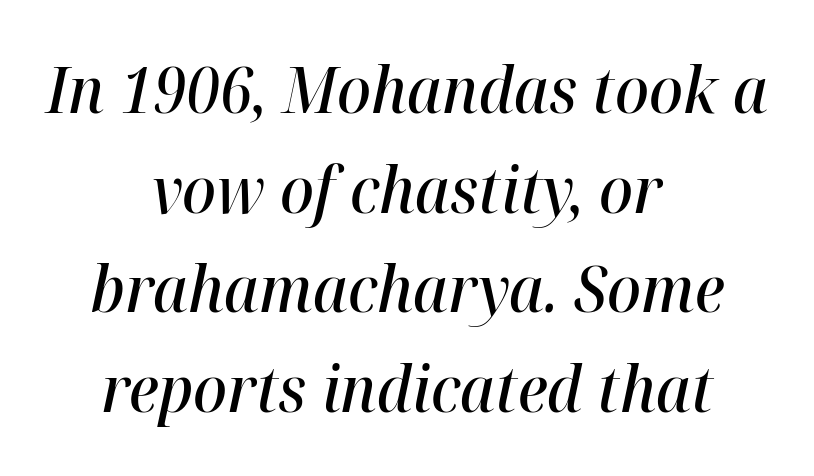
{"italic": "yes", "lean": "right", "slant_degrees": 12, "bold": "semi", "weight": "semibold", "width": "normal", "stroke_contrast": "high", "x_height": "medium", "monospaced": "no", "underline": "no", "align": "center", "line_spacing": "normal", "line_spacing_ratio": 1.58, "letter_spacing": "normal", "letter_spacing_em": 0.0, "glyph_px": 63}
